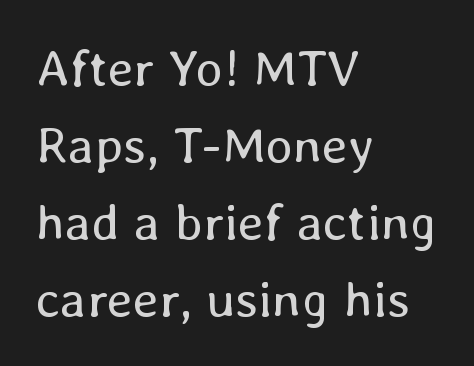
{"italic": "no", "bold": "no", "weight": "regular", "width": "normal", "stroke_contrast": "low", "x_height": "medium", "monospaced": "no", "underline": "no", "align": "left", "line_spacing": "normal", "line_spacing_ratio": 1.48, "letter_spacing": "normal", "letter_spacing_em": 0.0, "glyph_px": 52}
